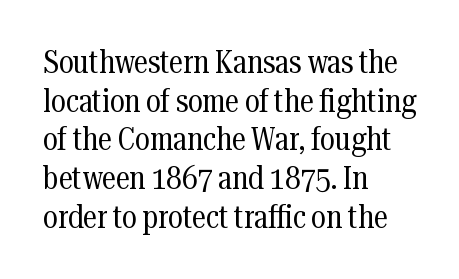
The image shows 32 px regular-weight, condensed serif type, upright; set left-aligned, line spacing 1.21x, normal letter spacing, not underlined; medium stroke contrast and a medium x-height.
